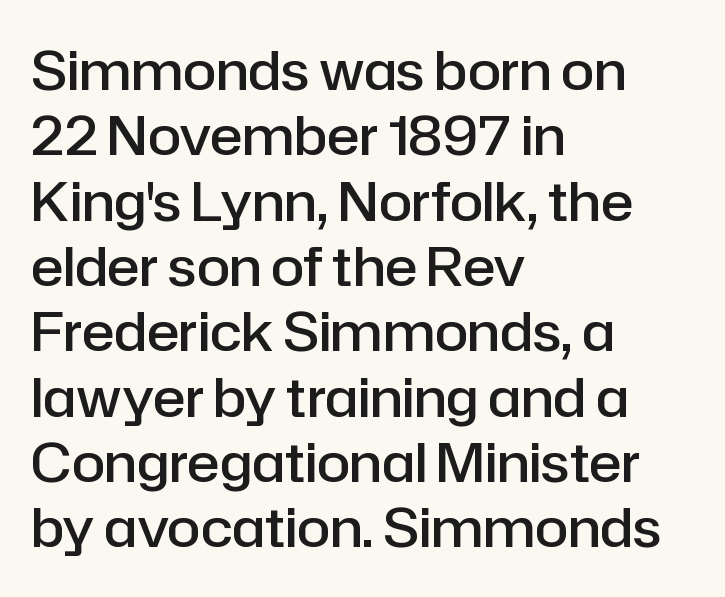
The image shows 54 px semibold sans-serif type, upright; set left-aligned, line spacing 1.21x, normal letter spacing, not underlined; low stroke contrast and a medium x-height.
